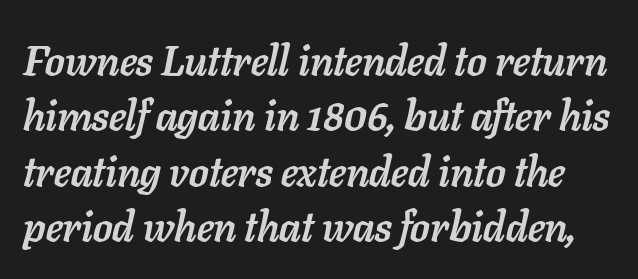
{"italic": "yes", "lean": "right", "slant_degrees": 11, "bold": "yes", "weight": "semibold", "width": "normal", "stroke_contrast": "low", "x_height": "medium", "monospaced": "no", "underline": "no", "line_spacing": "normal", "line_spacing_ratio": 1.32, "letter_spacing": "normal", "letter_spacing_em": 0.0, "glyph_px": 42}
